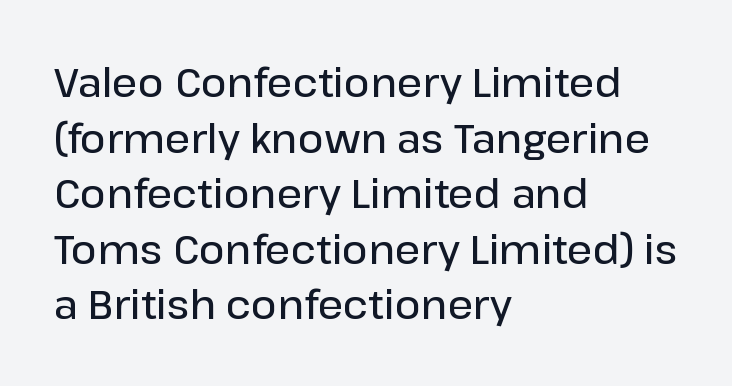
{"serif": "no", "italic": "no", "bold": "semi", "weight": "semibold", "width": "normal", "stroke_contrast": "low", "x_height": "medium", "monospaced": "no", "underline": "no", "align": "left", "line_spacing": "normal", "line_spacing_ratio": 1.39, "letter_spacing": "normal", "letter_spacing_em": 0.0, "glyph_px": 40}
